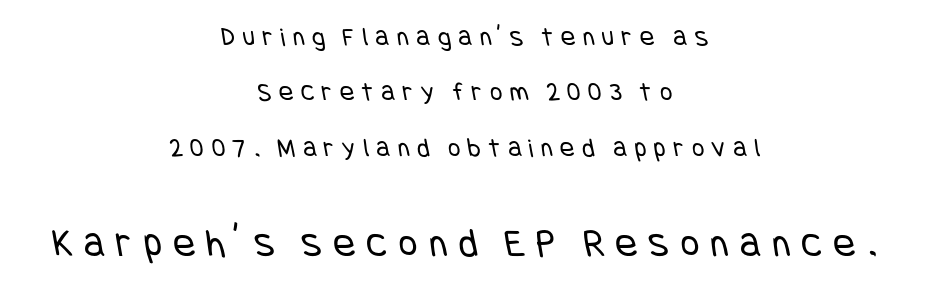
Q: Is the text bold? A: No.
Q: Is the typeface a serif or a sans-serif typeface? A: Sans-serif.
Q: Is the text underlined? A: No.
Q: How is the paragraph aligned? A: Centered.
Q: Is the spacing between letters normal or unusually wide? A: Unusually wide.
Q: Is the spacing between lines tight, normal or loose? A: Loose.
Q: Which block of text is set in a larger size, the first (top) or the second (bottom)? A: The second (bottom) one.
Q: Width (condensed, normal, or wide)? A: Condensed.
Q: Stroke contrast? A: Low.
Q: x-height? A: Large.
